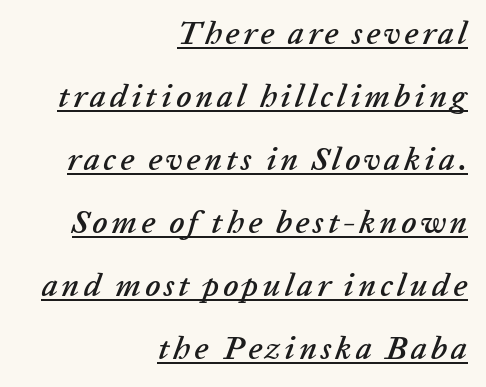
{"italic": "yes", "lean": "right", "slant_degrees": 20, "width": "normal", "stroke_contrast": "low", "x_height": "medium", "monospaced": "no", "underline": "yes", "align": "right", "line_spacing": "loose", "line_spacing_ratio": 1.97, "glyph_px": 32}
